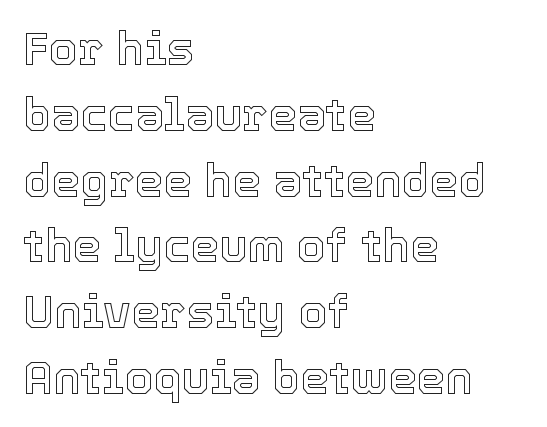
Q: Is the text italic (slanted)? A: No, it is upright.
Q: Is the text underlined? A: No.
Q: How is the paragraph aligned? A: Left-aligned.
Q: Is the spacing between letters normal or unusually wide? A: Normal.
Q: Is the spacing between lines tight, normal or loose? A: Normal.
Q: Width (condensed, normal, or wide)? A: Normal.
Q: x-height? A: Medium.
Q: Monospaced? A: No.
